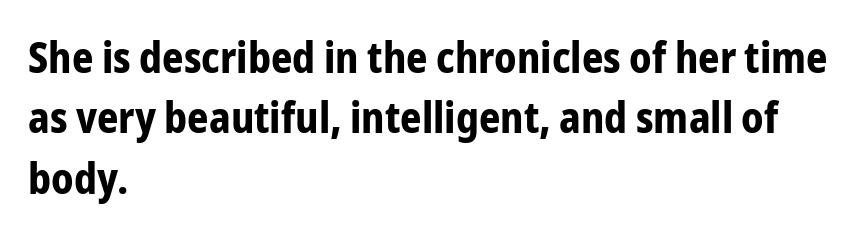
Interline gaps are of average width in this sample. The font is running at its bold setting. This is roman type, the default non-slanted kind. Compared with typical body copy, the letter spacing here is the same. The letters advance in unequal steps, a hallmark of proportional type. The type family on display is of the sans-serif kind.
